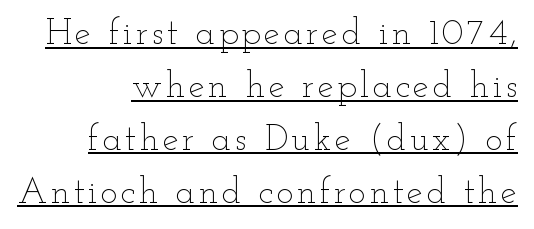
Q: Is the text bold? A: No.
Q: Is the text italic (slanted)? A: No, it is upright.
Q: Is the text underlined? A: Yes.
Q: How is the paragraph aligned? A: Right-aligned.
Q: Is the spacing between lines tight, normal or loose? A: Normal.
Q: Width (condensed, normal, or wide)? A: Wide.
Q: Stroke contrast? A: Low.
Q: x-height? A: Small.
Q: Monospaced? A: No.
